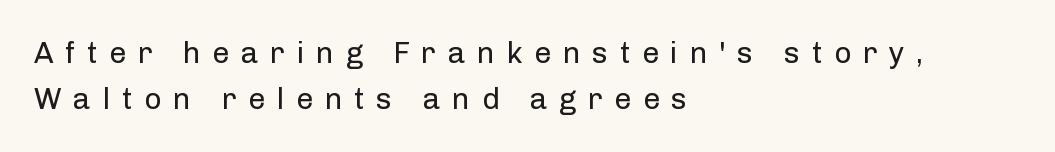
Q: Is the text bold? A: No.
Q: Is the text italic (slanted)? A: No, it is upright.
Q: Is the typeface a serif or a sans-serif typeface? A: Sans-serif.
Q: Is the text underlined? A: No.
Q: How is the paragraph aligned? A: Left-aligned.
Q: Is the spacing between letters normal or unusually wide? A: Unusually wide.
Q: Is the spacing between lines tight, normal or loose? A: Normal.
Q: Width (condensed, normal, or wide)? A: Normal.
Q: Stroke contrast? A: Low.
Q: x-height? A: Medium.
Q: Monospaced? A: No.
